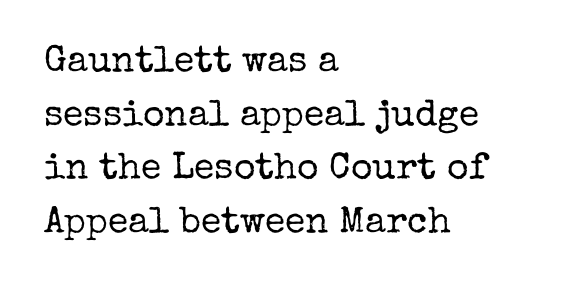
Here the designer chose a conventional face with non-uniform glyph widths. If you drew a ruler down the left edge, every line would touch it. The passage shown is typeset with a serif family. Decoration check: the copy has no underline. No chunkiness to these letters — they're not bold.
